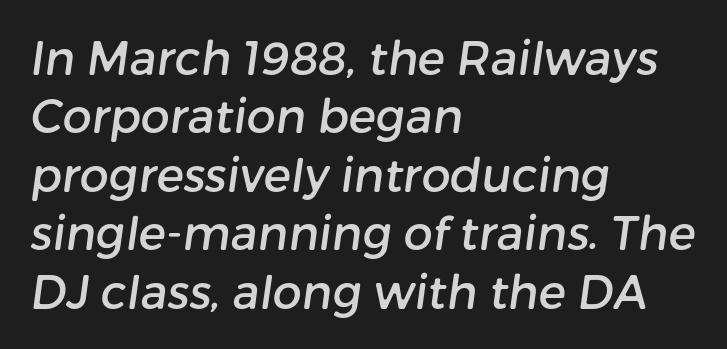
Q: Is the typeface a serif or a sans-serif typeface? A: Sans-serif.
Q: Is the text underlined? A: No.
Q: How is the paragraph aligned? A: Left-aligned.
Q: Is the spacing between letters normal or unusually wide? A: Normal.
Q: Is the spacing between lines tight, normal or loose? A: Normal.
Q: Width (condensed, normal, or wide)? A: Normal.
Q: Stroke contrast? A: Low.
Q: x-height? A: Medium.
Q: Monospaced? A: No.
